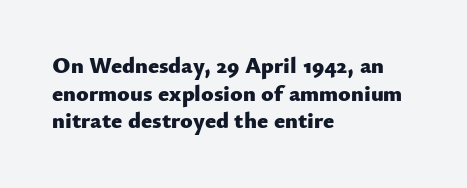
The image shows 23 px bold type, upright; set left-aligned, line spacing 1.2x, normal letter spacing, not underlined.
